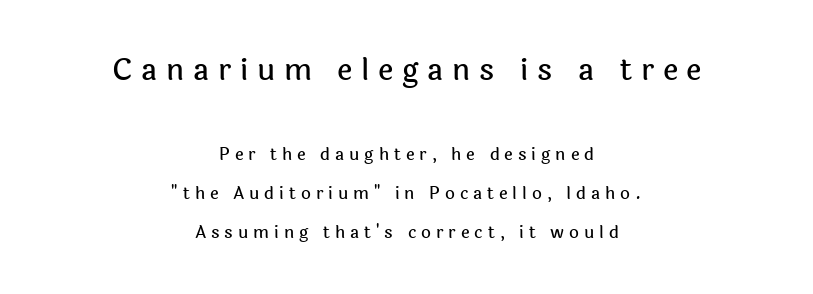
Letterform terminals end flat and unadorned throughout the passage. This sample uses an upright cut, with every glyph sitting square on the baseline. This sample trades compactness for vertical openness between lines. These lines have a slow, spaced-out rhythm from letter to letter. Descenders hang freely into open space. Two sizes are in play, and the larger belongs to the first block.
